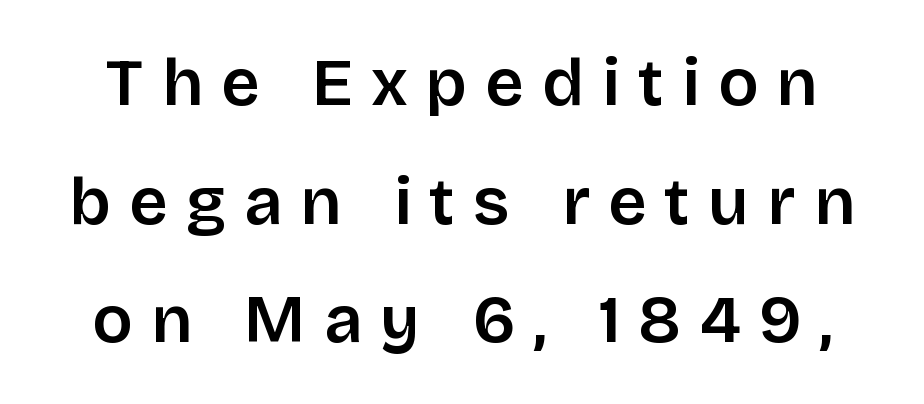
{"serif": "no", "italic": "no", "bold": "semi", "weight": "semibold", "width": "normal", "stroke_contrast": "low", "x_height": "large", "monospaced": "no", "underline": "no", "line_spacing_ratio": 1.77, "letter_spacing": "wide", "letter_spacing_em": 0.27, "glyph_px": 67}
